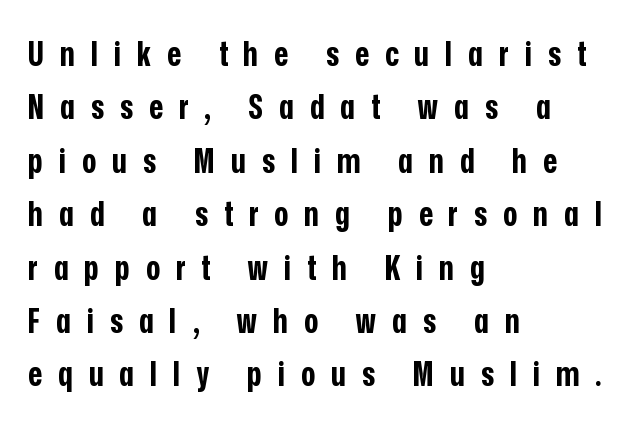
The image shows 34 px bold, condensed sans-serif type, upright; set left-aligned, normal line spacing (1.57x), unusually wide letter spacing (+0.47 em), not underlined; low stroke contrast and a medium x-height.
